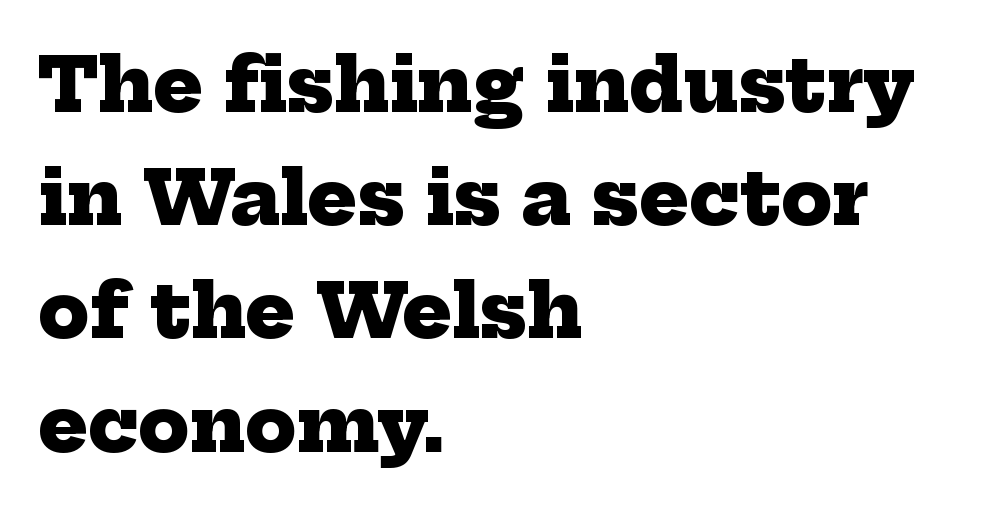
The image shows 74 px heavy serif type; set left-aligned, normal line spacing (1.53x), normal letter spacing, not underlined; low stroke contrast and a medium x-height.
